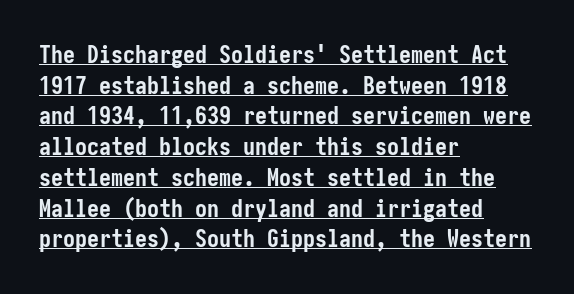
Q: Is the text bold? A: Yes.
Q: Is the text italic (slanted)? A: No, it is upright.
Q: Is the text underlined? A: Yes.
Q: How is the paragraph aligned? A: Left-aligned.
Q: Is the spacing between letters normal or unusually wide? A: Normal.
Q: Is the spacing between lines tight, normal or loose? A: Normal.
